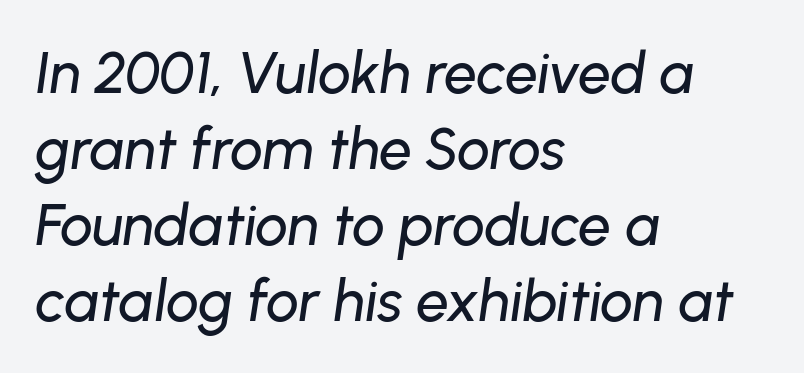
The face used here has a pronounced slope to its letters. Compared with typical body copy, the letter spacing here is the same. Clear beneath every line of the passage. Proportional: the letters do not fall into vertical columns. Does the copy run flush right? No — it runs flush left. The lines sit at an ordinary, default distance from one another.
